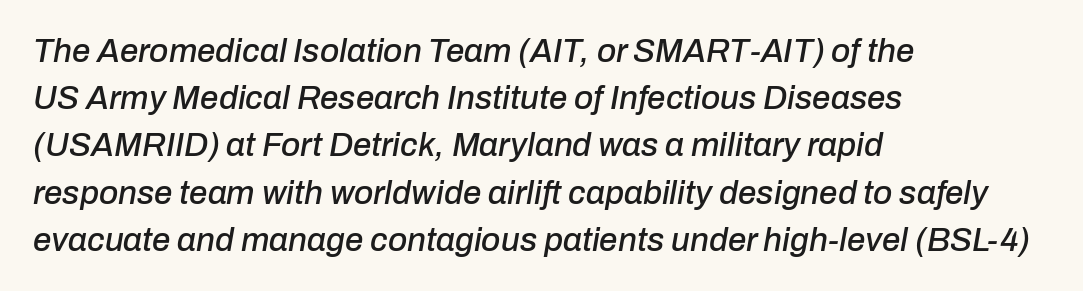
The image shows 33 px text type, italic (leaning right); set left-aligned, normal line spacing (1.43x), normal letter spacing, not underlined; low stroke contrast and a medium x-height.
